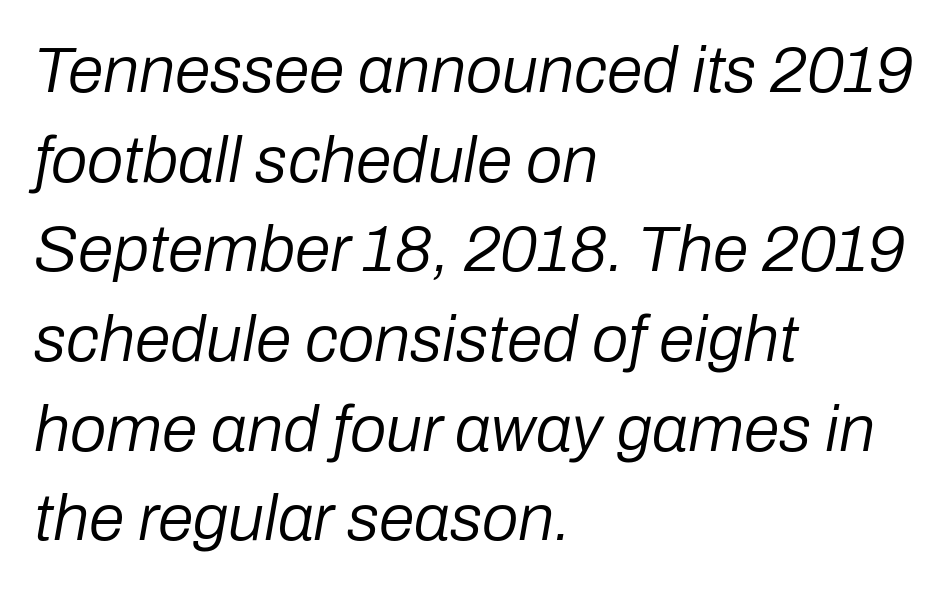
{"italic": "yes", "lean": "right", "slant_degrees": 10, "bold": "no", "weight": "regular", "width": "normal", "stroke_contrast": "low", "x_height": "medium", "monospaced": "no", "underline": "no", "align": "left", "line_spacing": "normal", "line_spacing_ratio": 1.38, "letter_spacing": "normal", "letter_spacing_em": 0.0, "glyph_px": 65}
